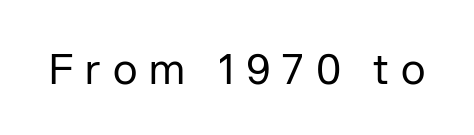
The image shows 42 px regular-weight sans-serif type, upright; set unusually wide letter spacing (+0.29 em), not underlined; low stroke contrast and a medium x-height.
